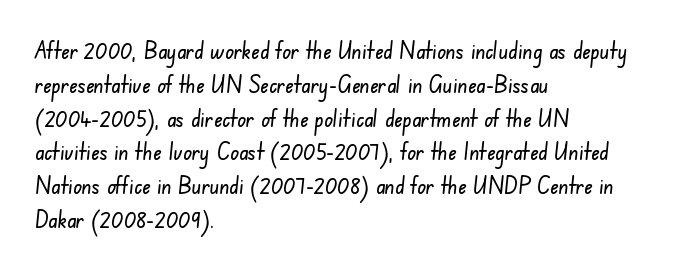
{"underline": "no", "align": "left", "line_spacing": "normal", "line_spacing_ratio": 1.47, "letter_spacing": "normal", "letter_spacing_em": 0.0, "glyph_px": 23}
